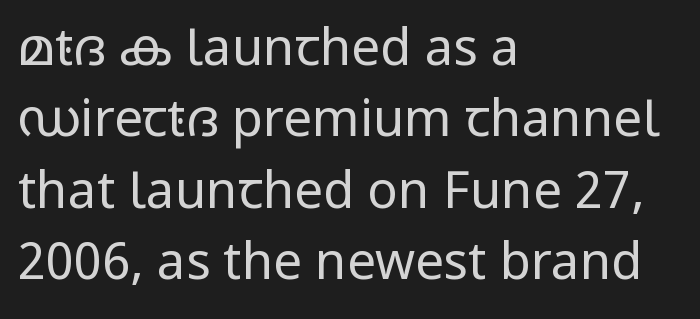
The image shows 51 px regular-weight, condensed sans-serif type, upright; set left-aligned, normal line spacing (1.4x), normal letter spacing, not underlined; low stroke contrast and a large x-height.
